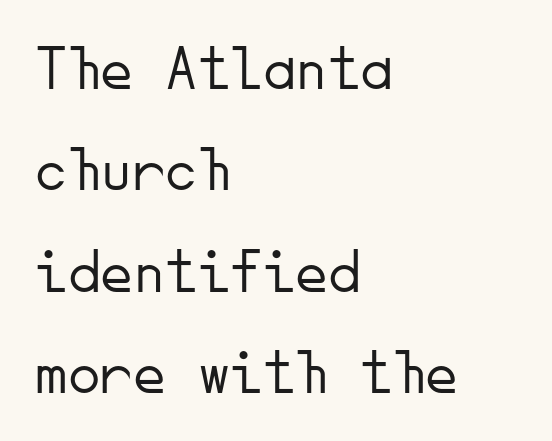
The image shows 65 px light sans-serif type, upright, monospaced; set left-aligned, normal line spacing (1.56x), normal letter spacing, not underlined; low stroke contrast and a small x-height.
